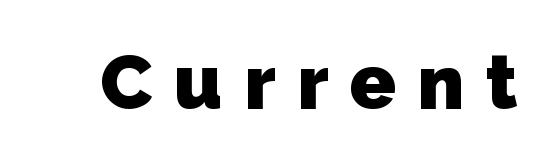
Q: Is the text bold? A: Yes.
Q: Is the typeface a serif or a sans-serif typeface? A: Sans-serif.
Q: Is the text underlined? A: No.
Q: Is the spacing between letters normal or unusually wide? A: Unusually wide.
Q: Width (condensed, normal, or wide)? A: Normal.
Q: Stroke contrast? A: Low.
Q: x-height? A: Medium.
Q: Monospaced? A: No.
